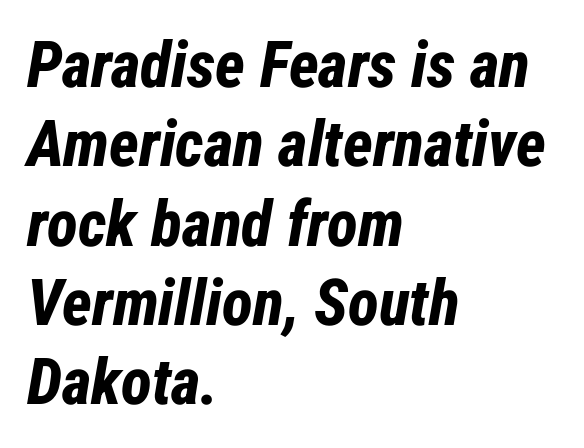
The image shows 64 px bold, condensed type, italic (leaning right); set left-aligned, line spacing 1.24x, normal letter spacing, not underlined; low stroke contrast and a medium x-height.
